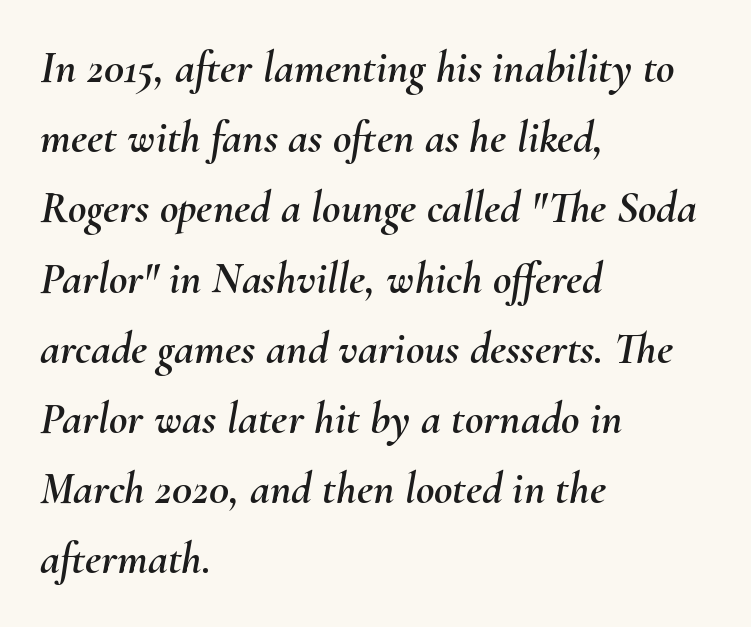
{"italic": "yes", "lean": "right", "slant_degrees": 10, "width": "normal", "stroke_contrast": "medium", "x_height": "small", "monospaced": "no", "underline": "no", "align": "left", "line_spacing": "normal", "line_spacing_ratio": 1.56, "letter_spacing": "normal", "letter_spacing_em": 0.0, "glyph_px": 45}
